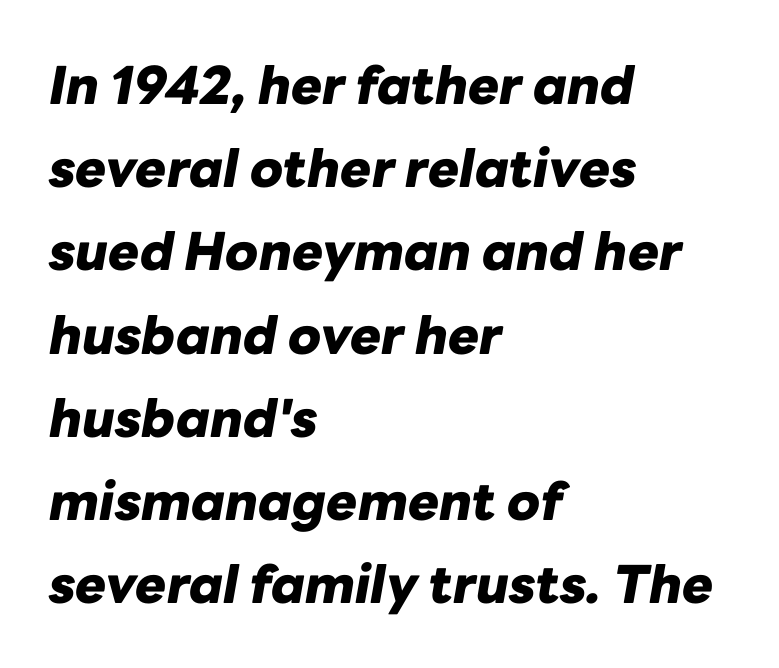
{"italic": "yes", "lean": "right", "slant_degrees": 10, "bold": "yes", "weight": "heavy", "width": "normal", "stroke_contrast": "low", "x_height": "medium", "monospaced": "no", "underline": "no", "align": "left", "line_spacing": "normal", "line_spacing_ratio": 1.6, "letter_spacing": "normal", "letter_spacing_em": 0.0, "glyph_px": 52}
